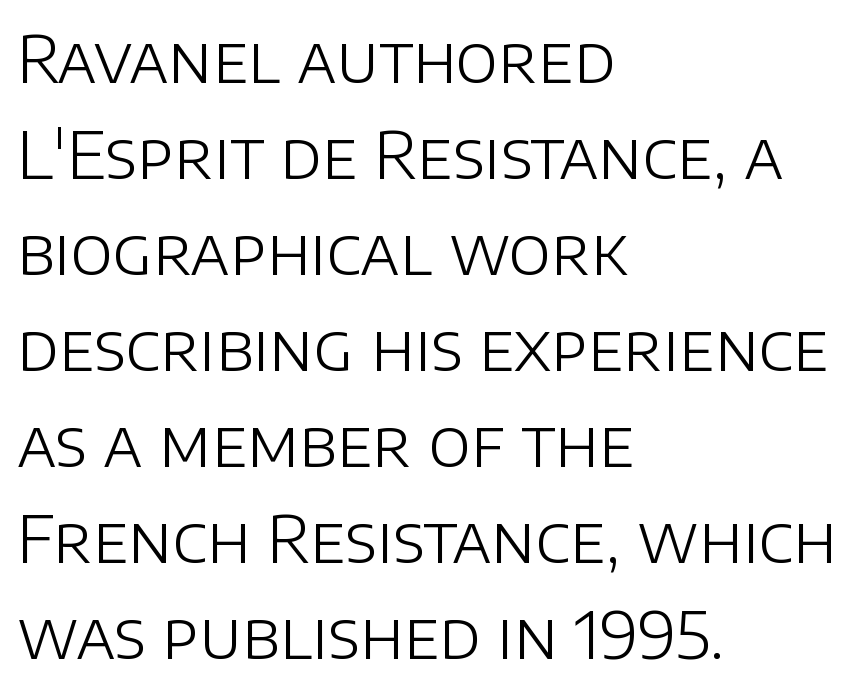
Q: Is the text bold? A: No.
Q: Is the text italic (slanted)? A: No, it is upright.
Q: Is the typeface a serif or a sans-serif typeface? A: Sans-serif.
Q: Is the text underlined? A: No.
Q: How is the paragraph aligned? A: Left-aligned.
Q: Is the spacing between letters normal or unusually wide? A: Normal.
Q: Is the spacing between lines tight, normal or loose? A: Normal.
Q: Width (condensed, normal, or wide)? A: Normal.
Q: Stroke contrast? A: Low.
Q: x-height? A: Large.
Q: Monospaced? A: No.
